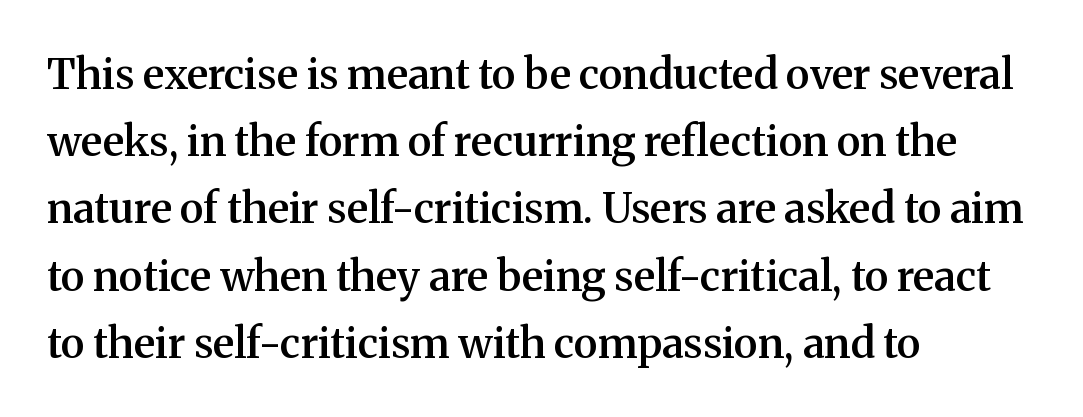
The image shows 42 px semibold serif type, upright; set left-aligned, normal line spacing (1.6x), normal letter spacing, not underlined; medium stroke contrast and a medium x-height.
